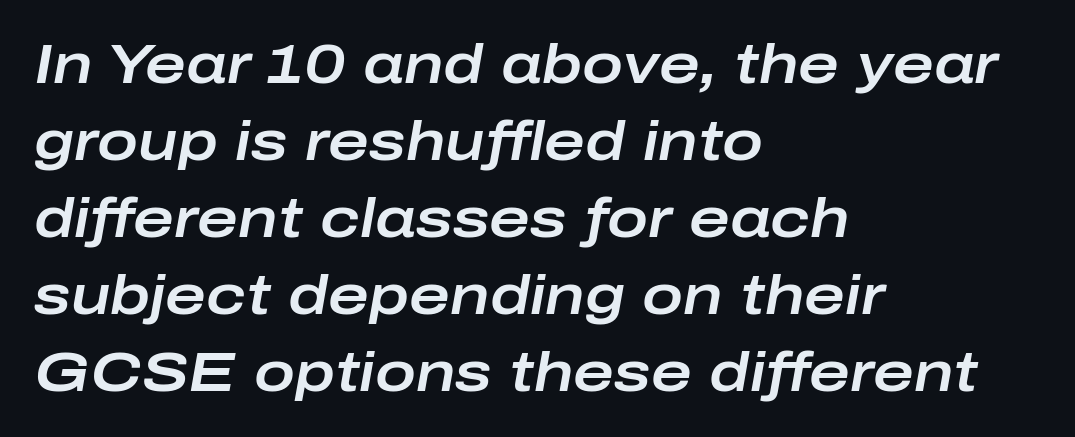
{"italic": "yes", "lean": "right", "slant_degrees": 10, "width": "wide", "stroke_contrast": "low", "x_height": "medium", "monospaced": "no", "underline": "no", "align": "left", "line_spacing": "normal", "line_spacing_ratio": 1.4, "letter_spacing": "normal", "letter_spacing_em": 0.0, "glyph_px": 55}
